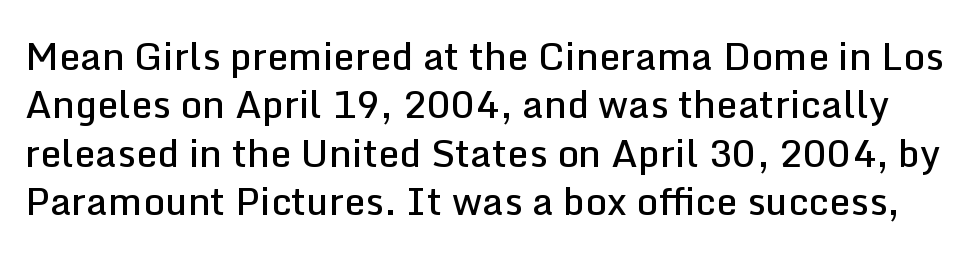
The letters are semibold — heavier than regular but short of a full bold. Italic: no, the glyphs are upright roman. Here the glyphs are tracked normally, forming tight word shapes. The words here are not underlined. Typographically, this falls in the sans-serif category.
